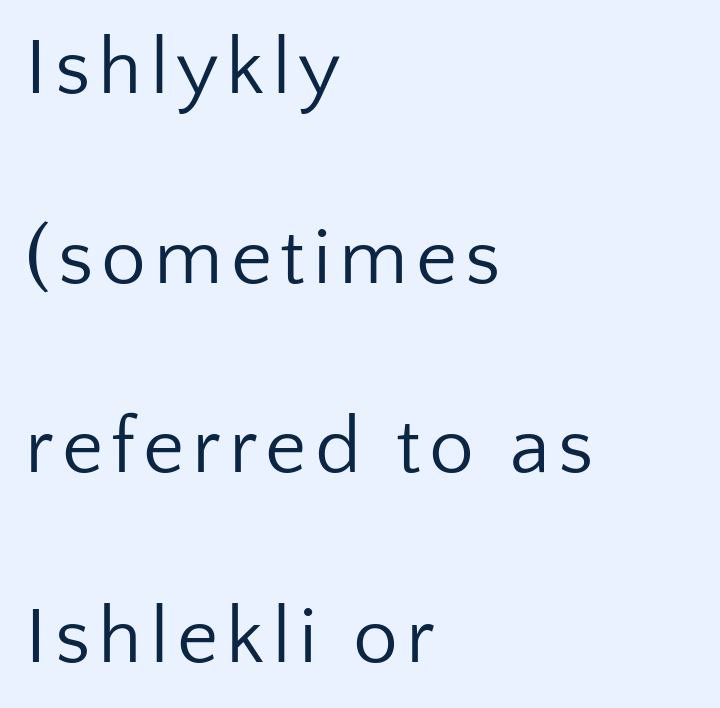
The image shows 80 px regular-weight sans-serif type, upright; set left-aligned, loose line spacing (2.37x), not underlined; low stroke contrast and a medium x-height.
